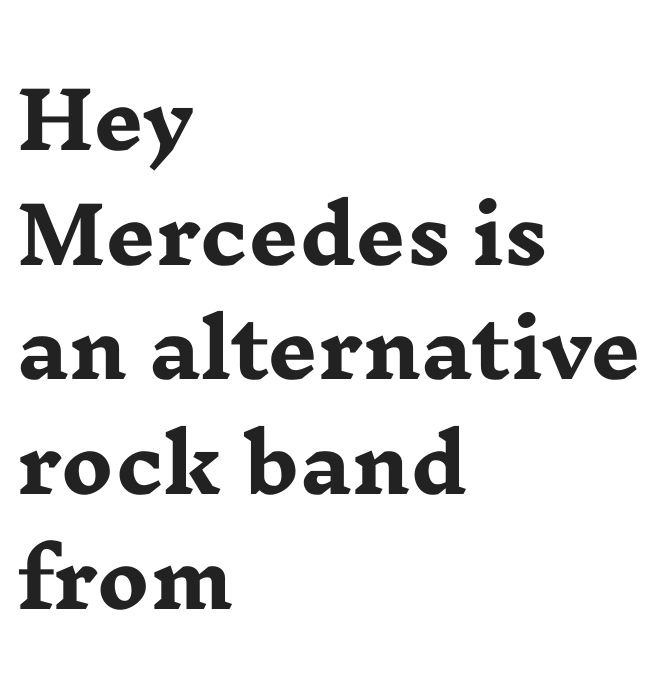
{"serif": "yes", "italic": "no", "bold": "yes", "weight": "heavy", "width": "wide", "stroke_contrast": "low", "x_height": "medium", "monospaced": "no", "underline": "no", "align": "left", "line_spacing": "normal", "line_spacing_ratio": 1.47, "letter_spacing": "normal", "letter_spacing_em": 0.0, "glyph_px": 78}
